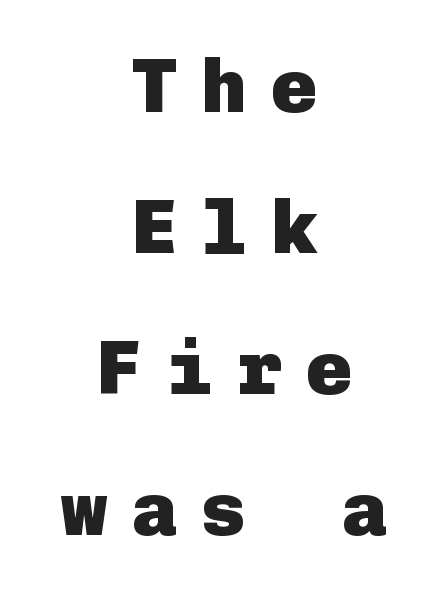
{"serif": "no", "italic": "no", "bold": "yes", "weight": "heavy", "width": "normal", "stroke_contrast": "low", "x_height": "medium", "underline": "no", "align": "center", "line_spacing_ratio": 1.83, "letter_spacing": "wide", "letter_spacing_em": 0.31, "glyph_px": 77}
